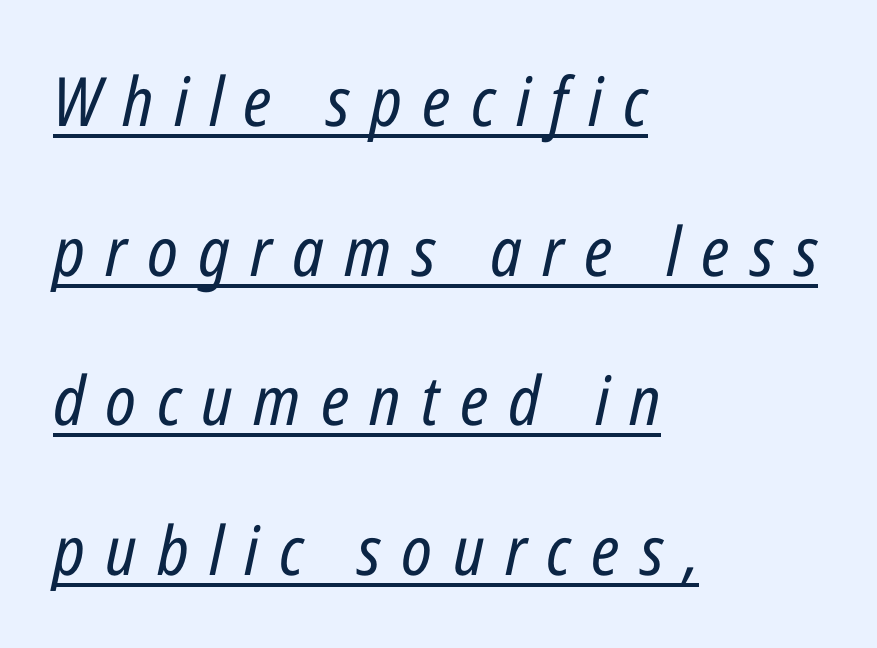
The strokes are not fattened; the text isn't bold. This sample trades compactness for vertical openness between lines. Think of a printed novel: that variable character pitch is what you see here. An italicized treatment has been applied to the whole sample.
